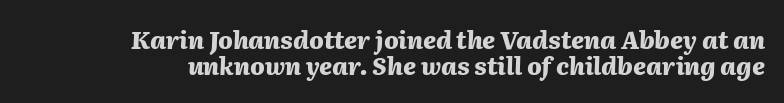
Vertically, the passage feels compressed, each row crowding the next. Plain, unruled lines of type. The paragraph shown leans on its right margin. Honestly, the letter spacing is just normal — you wouldn't notice it. Would a proofreader flag this as italicized? Yes.
